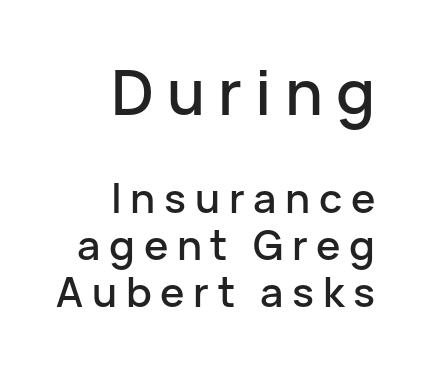
The letters advance in unequal steps, a hallmark of proportional type. In terms of posture, this sample is upright. One-word summary of the alignment: right. Honestly, the letter spacing is so wide it's the main thing you notice. The letters carry no serifs — their stems end cleanly without finishing strokes. Look at the glyph heights: the upper group is clearly the bigger setting.
